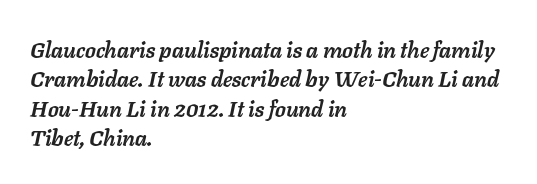
{"italic": "yes", "lean": "right", "slant_degrees": 11, "bold": "yes", "underline": "no", "align": "left", "line_spacing": "normal", "line_spacing_ratio": 1.34, "letter_spacing": "normal", "letter_spacing_em": 0.0, "glyph_px": 22}
